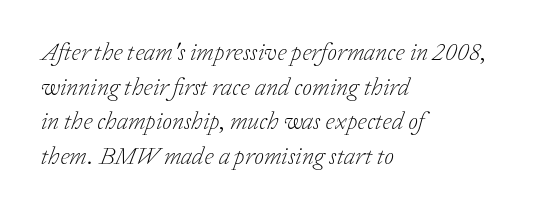
Q: Is the text bold? A: No.
Q: Is the text italic (slanted)? A: Yes, it leans right by about 20 degrees.
Q: Is the text underlined? A: No.
Q: How is the paragraph aligned? A: Left-aligned.
Q: Is the spacing between letters normal or unusually wide? A: Normal.
Q: Is the spacing between lines tight, normal or loose? A: Normal.
